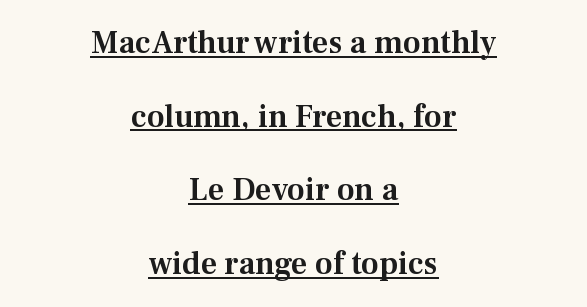
Q: Is the text italic (slanted)? A: No, it is upright.
Q: Is the typeface a serif or a sans-serif typeface? A: Serif.
Q: Is the text underlined? A: Yes.
Q: How is the paragraph aligned? A: Centered.
Q: Is the spacing between letters normal or unusually wide? A: Normal.
Q: Is the spacing between lines tight, normal or loose? A: Loose.
Q: Width (condensed, normal, or wide)? A: Normal.
Q: Stroke contrast? A: Medium.
Q: x-height? A: Medium.
Q: Monospaced? A: No.
